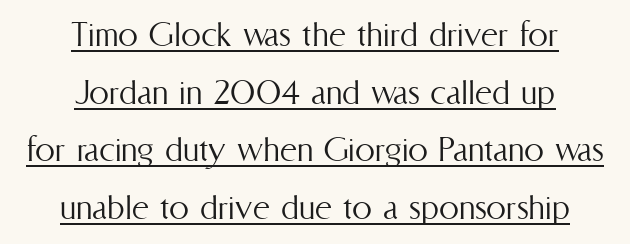
The image shows 40 px light, condensed type, upright; set centered, normal line spacing (1.44x), normal letter spacing, underlined; medium stroke contrast and a medium x-height.
